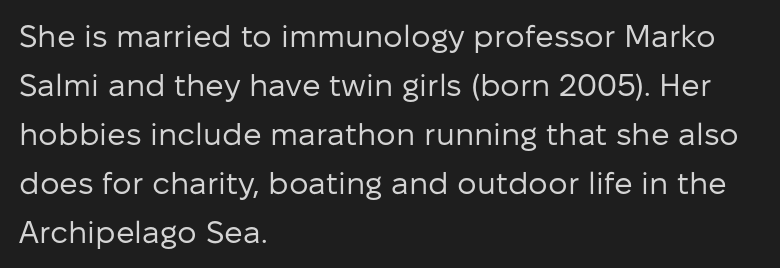
Q: Is the text bold? A: No.
Q: Is the text italic (slanted)? A: No, it is upright.
Q: Is the typeface a serif or a sans-serif typeface? A: Sans-serif.
Q: Is the text underlined? A: No.
Q: How is the paragraph aligned? A: Left-aligned.
Q: Is the spacing between letters normal or unusually wide? A: Normal.
Q: Is the spacing between lines tight, normal or loose? A: Normal.
Q: Width (condensed, normal, or wide)? A: Normal.
Q: Stroke contrast? A: Low.
Q: x-height? A: Medium.
Q: Monospaced? A: No.
